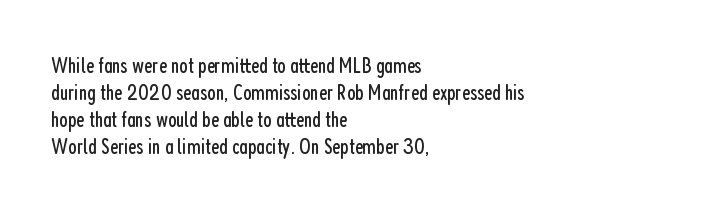
The image shows 22 px text type, upright; set left-aligned, line spacing 1.23x, normal letter spacing, not underlined.
